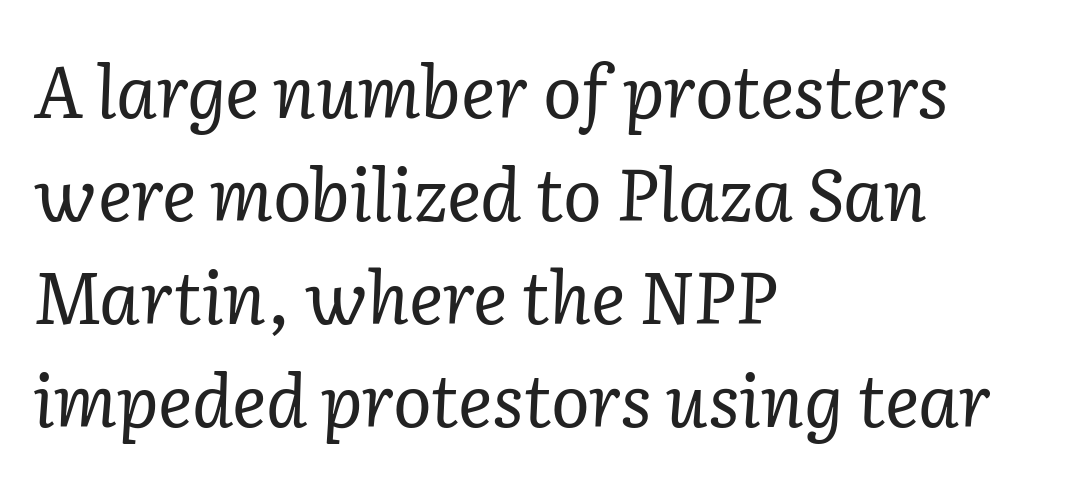
The image shows 72 px regular-weight serif type, italic (leaning right); set left-aligned, normal line spacing (1.43x), normal letter spacing, not underlined; low stroke contrast and a medium x-height.
